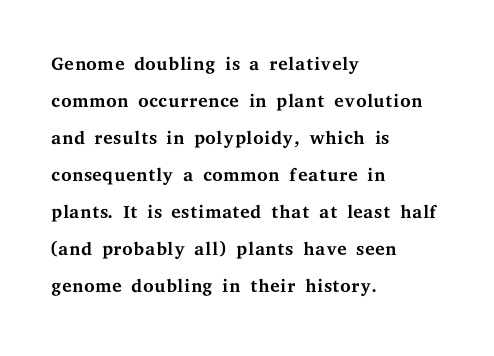
Q: Is the text bold? A: No.
Q: Is the text italic (slanted)? A: No, it is upright.
Q: Is the text underlined? A: No.
Q: How is the paragraph aligned? A: Left-aligned.
Q: Is the spacing between letters normal or unusually wide? A: Normal.
Q: Is the spacing between lines tight, normal or loose? A: Normal.
